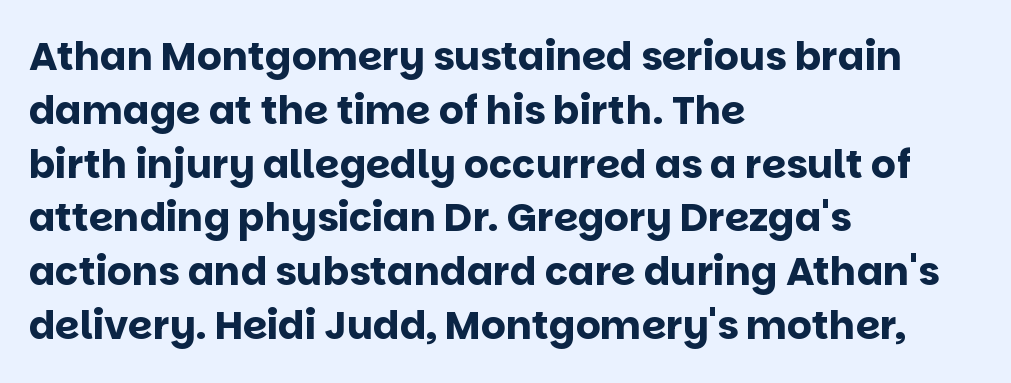
Q: Is the text bold? A: Yes.
Q: Is the text italic (slanted)? A: No, it is upright.
Q: Is the typeface a serif or a sans-serif typeface? A: Sans-serif.
Q: Is the text underlined? A: No.
Q: How is the paragraph aligned? A: Left-aligned.
Q: Is the spacing between letters normal or unusually wide? A: Normal.
Q: Is the spacing between lines tight, normal or loose? A: Normal.
Q: Width (condensed, normal, or wide)? A: Normal.
Q: Stroke contrast? A: Low.
Q: x-height? A: Large.
Q: Monospaced? A: No.
